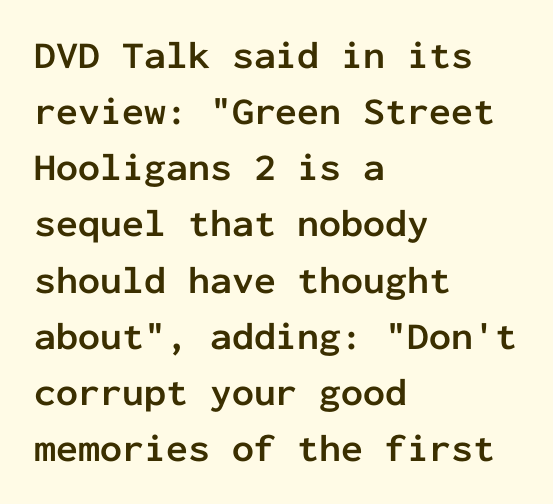
The image shows 39 px semibold sans-serif type, upright, monospaced; set left-aligned, normal line spacing (1.44x), normal letter spacing, not underlined; low stroke contrast and a medium x-height.
